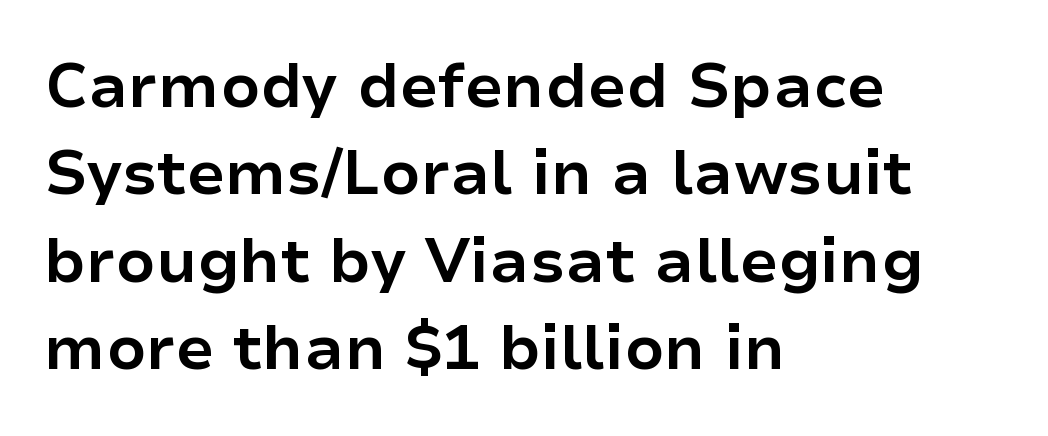
{"serif": "no", "italic": "no", "bold": "yes", "weight": "bold", "width": "normal", "stroke_contrast": "low", "x_height": "medium", "monospaced": "no", "underline": "no", "align": "left", "line_spacing": "normal", "line_spacing_ratio": 1.41, "letter_spacing": "normal", "letter_spacing_em": 0.0, "glyph_px": 62}
